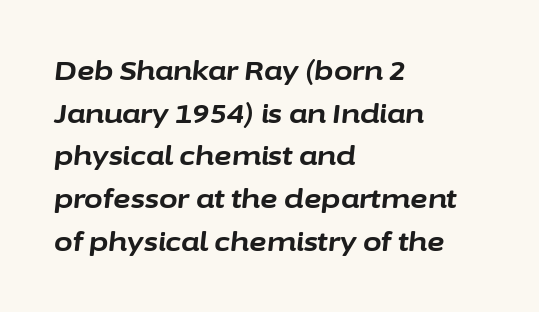
The passage is arranged the way most books set body copy — flush left. Rule under the text: the space is simply empty. Would a proofreader flag this as italicized? Yes. Leading matches the norm, producing a regular column. The letters sit at their default tracking, neither squeezed nor spread.
